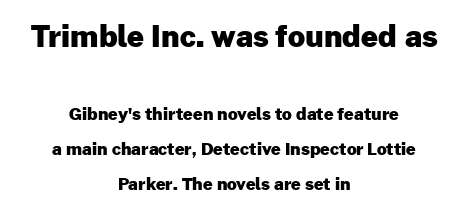
The image shows 30 px heavy sans-serif type, upright; set centered, loose line spacing (2.05x), normal letter spacing, not underlined; the first (top) block is 1.76x larger; low stroke contrast and a medium x-height.
